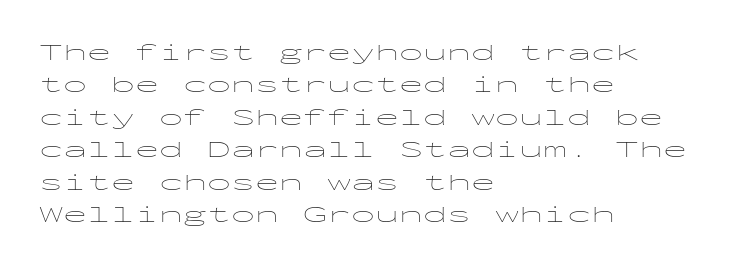
The typesetter chose a ragged-right arrangement here. In terms of letterspacing, this is plain default setting. Descenders hang freely into open space. A typesetter would call this leading conventional body-copy spacing. Stems and bowls with no extra thickness — not bold.
